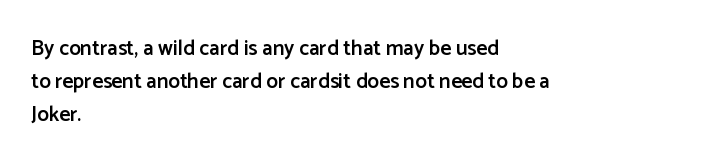
{"italic": "no", "bold": "semi", "underline": "no", "align": "left", "line_spacing": "normal", "line_spacing_ratio": 1.57, "letter_spacing": "normal", "letter_spacing_em": 0.0, "glyph_px": 21}
